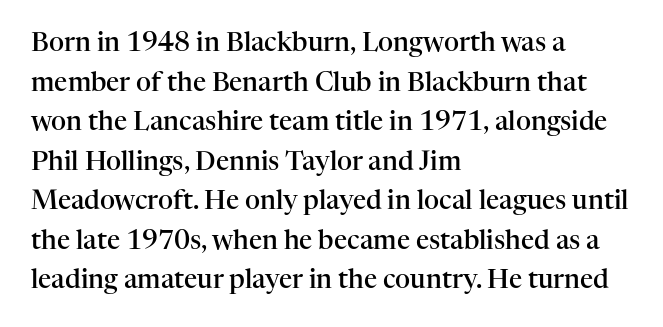
Q: Is the text bold? A: Semi-bold.
Q: Is the text italic (slanted)? A: No, it is upright.
Q: Is the text underlined? A: No.
Q: How is the paragraph aligned? A: Left-aligned.
Q: Is the spacing between letters normal or unusually wide? A: Normal.
Q: Is the spacing between lines tight, normal or loose? A: Normal.
